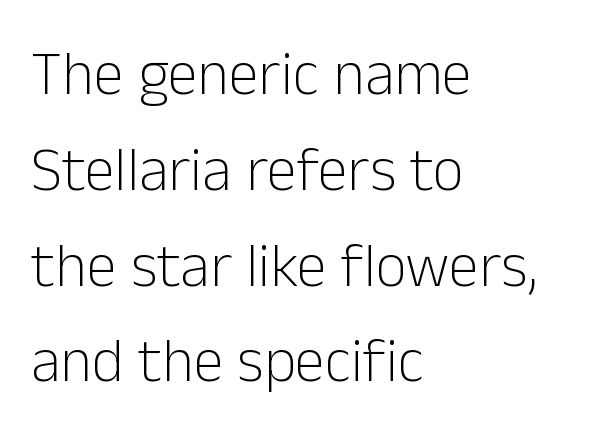
{"serif": "no", "italic": "no", "bold": "no", "weight": "light", "width": "normal", "stroke_contrast": "low", "x_height": "medium", "monospaced": "no", "underline": "no", "align": "left", "line_spacing": "normal", "line_spacing_ratio": 1.57, "letter_spacing": "normal", "letter_spacing_em": 0.0, "glyph_px": 61}
